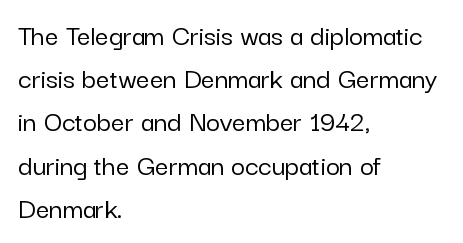
The image shows 30 px sans-serif type, upright; set left-aligned, normal line spacing (1.44x), normal letter spacing, not underlined; low stroke contrast and a medium x-height.
